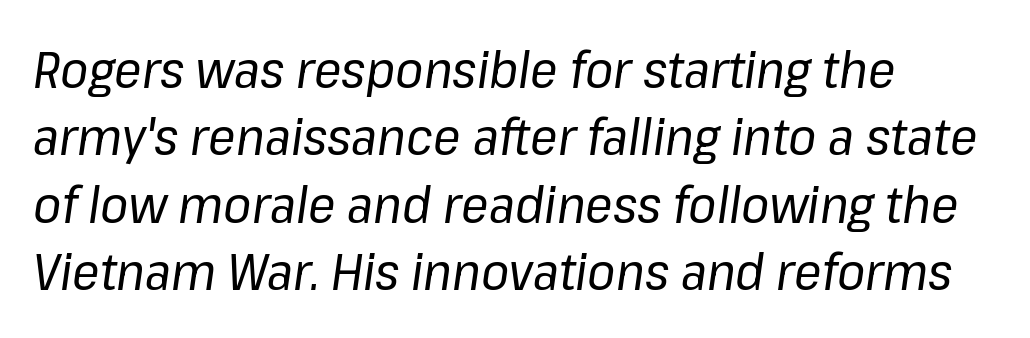
{"italic": "yes", "lean": "right", "slant_degrees": 8, "bold": "no", "weight": "regular", "width": "normal", "stroke_contrast": "low", "x_height": "medium", "monospaced": "no", "underline": "no", "align": "left", "line_spacing": "normal", "line_spacing_ratio": 1.32, "letter_spacing": "normal", "letter_spacing_em": 0.0, "glyph_px": 51}
